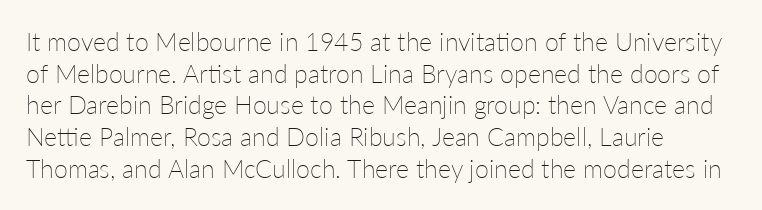
The characters are drawn with everyday or finer stroke widths. The string is rendered with underlining switched off. Leading matches the norm, producing a regular column. This sample uses plain, unmodified letter spacing.
